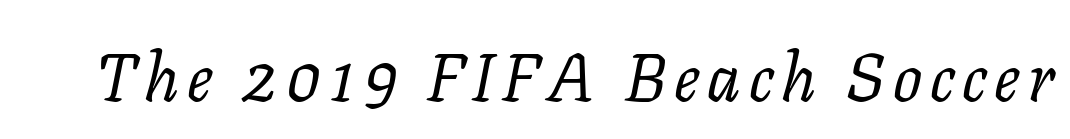
The image shows 68 px regular-weight serif type, italic (leaning right); set not underlined; low stroke contrast and a medium x-height.
